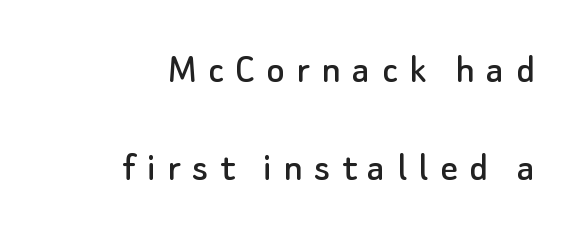
The image shows 43 px sans-serif type, upright; set right-aligned, loose line spacing (2.27x), unusually wide letter spacing (+0.27 em), not underlined; low stroke contrast and a small x-height.
